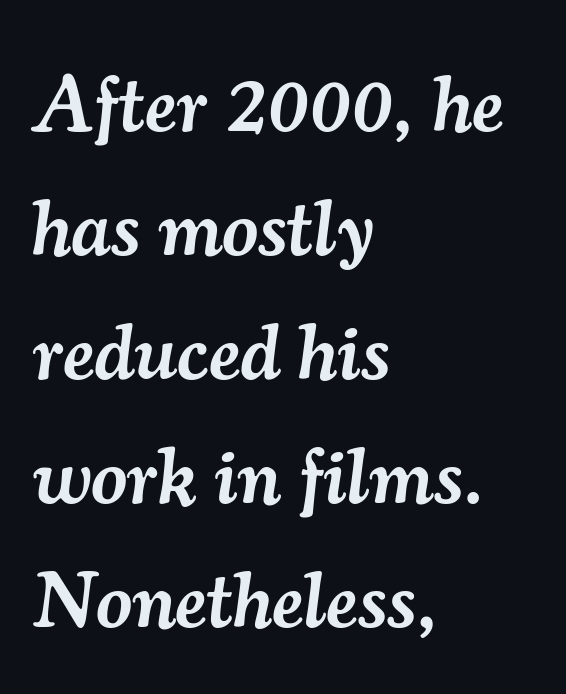
Q: Is the text bold? A: Semi-bold.
Q: Is the text italic (slanted)? A: Yes, it leans right by about 7 degrees.
Q: Is the typeface a serif or a sans-serif typeface? A: Serif.
Q: Is the text underlined? A: No.
Q: How is the paragraph aligned? A: Left-aligned.
Q: Is the spacing between letters normal or unusually wide? A: Normal.
Q: Is the spacing between lines tight, normal or loose? A: Normal.
Q: Width (condensed, normal, or wide)? A: Normal.
Q: Stroke contrast? A: Medium.
Q: x-height? A: Small.
Q: Monospaced? A: No.
